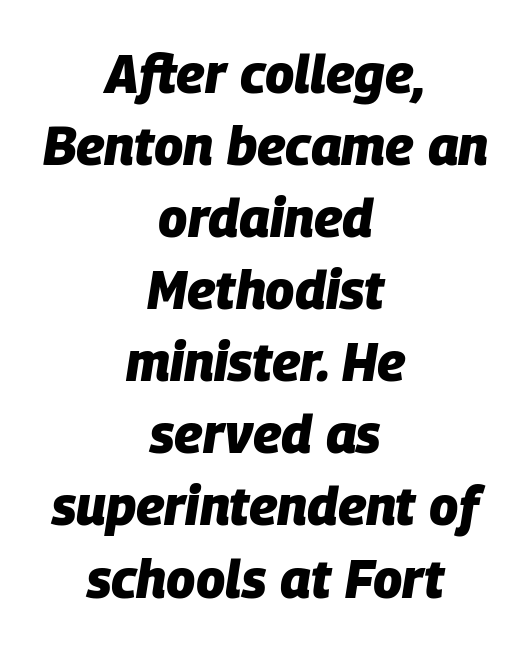
The image shows 53 px heavy type, italic (leaning right); set centered, normal line spacing (1.36x), normal letter spacing, not underlined; low stroke contrast and a large x-height.
